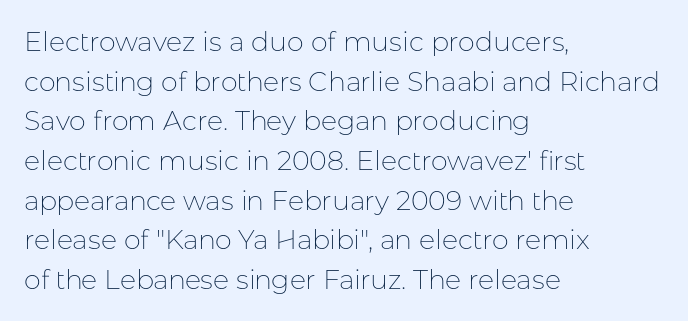
Q: Is the text bold? A: No.
Q: Is the text italic (slanted)? A: No, it is upright.
Q: Is the text underlined? A: No.
Q: How is the paragraph aligned? A: Left-aligned.
Q: Is the spacing between letters normal or unusually wide? A: Normal.
Q: Is the spacing between lines tight, normal or loose? A: Normal.
